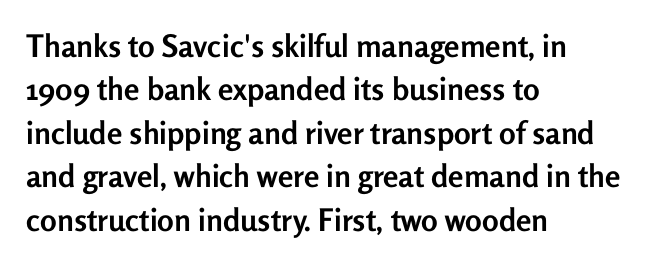
Here the designer chose a conventional face with non-uniform glyph widths. Short and long lines alike share a common starting point at left. Each word holds together tightly as a unit, with standard inter-letter gaps. Compared with typical paragraphs, the rows here are spaced about the same. Notice how the stems are strictly vertical — no italics here. The rendering uses a bold face; every stroke is thick and dark.
